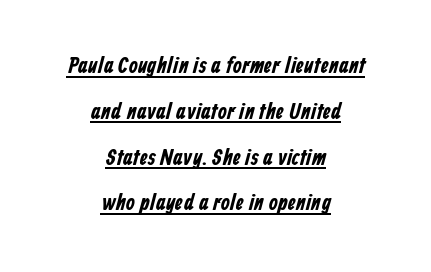
{"underline": "yes", "align": "center", "line_spacing": "loose", "line_spacing_ratio": 1.99, "letter_spacing": "normal", "letter_spacing_em": 0.0, "glyph_px": 23}
